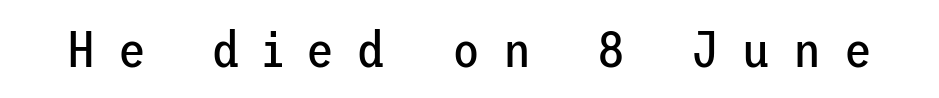
Weight: in the light-to-regular range. Plain, unruled lines of type. Italic: no, the glyphs are upright roman. Substantial extra tracking has been applied to these lines. I'd call this a sans setting — the letters go barefoot.
